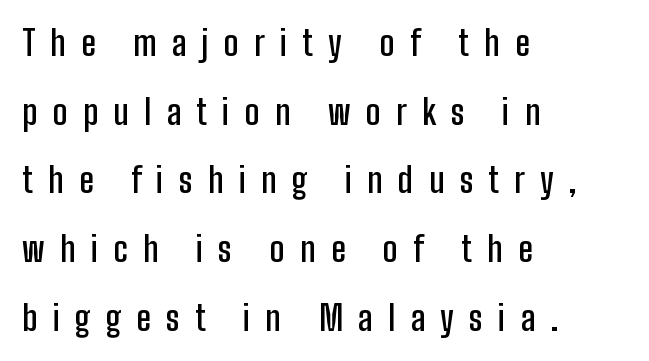
{"serif": "no", "italic": "no", "bold": "semi", "weight": "semibold", "width": "condensed", "stroke_contrast": "low", "x_height": "medium", "monospaced": "no", "underline": "no", "align": "left", "line_spacing": "loose", "line_spacing_ratio": 2.02, "letter_spacing": "wide", "letter_spacing_em": 0.45, "glyph_px": 34}
